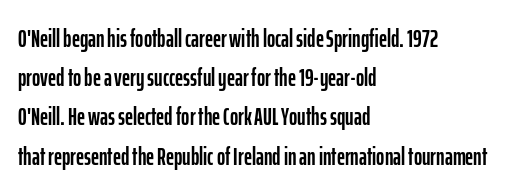
{"italic": "no", "underline": "no", "align": "left", "line_spacing": "normal", "line_spacing_ratio": 1.57, "letter_spacing": "normal", "letter_spacing_em": 0.0, "glyph_px": 25}
